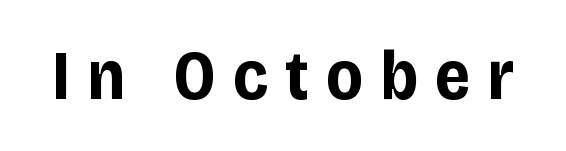
The image shows 71 px bold, condensed sans-serif type, upright; set unusually wide letter spacing (+0.24 em), not underlined; low stroke contrast and a large x-height.
